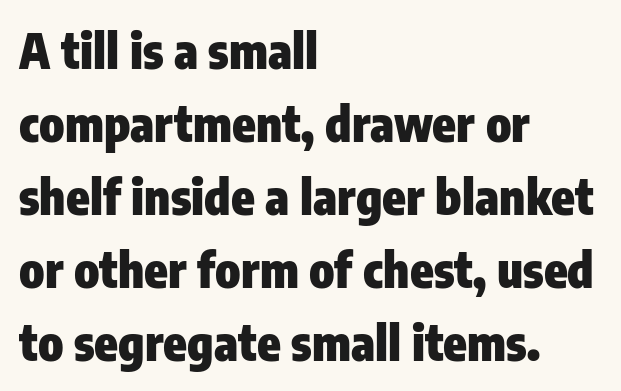
{"serif": "no", "italic": "no", "bold": "yes", "weight": "heavy", "width": "condensed", "stroke_contrast": "low", "x_height": "medium", "monospaced": "no", "underline": "no", "align": "left", "line_spacing": "normal", "line_spacing_ratio": 1.52, "letter_spacing": "normal", "letter_spacing_em": 0.0, "glyph_px": 48}
